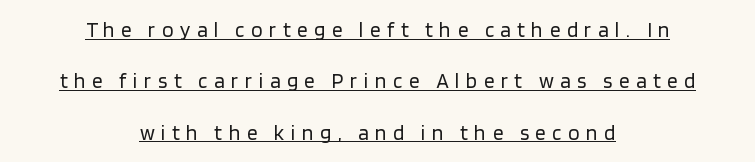
Italic? Not at all — the glyphs are vertical. Every word sits above its own underline. Visually the block forms a symmetrical silhouette, jagged on both flanks. The line-height multiplier appears high, well above default. Nothing heavy about these letters — not bold at all.
